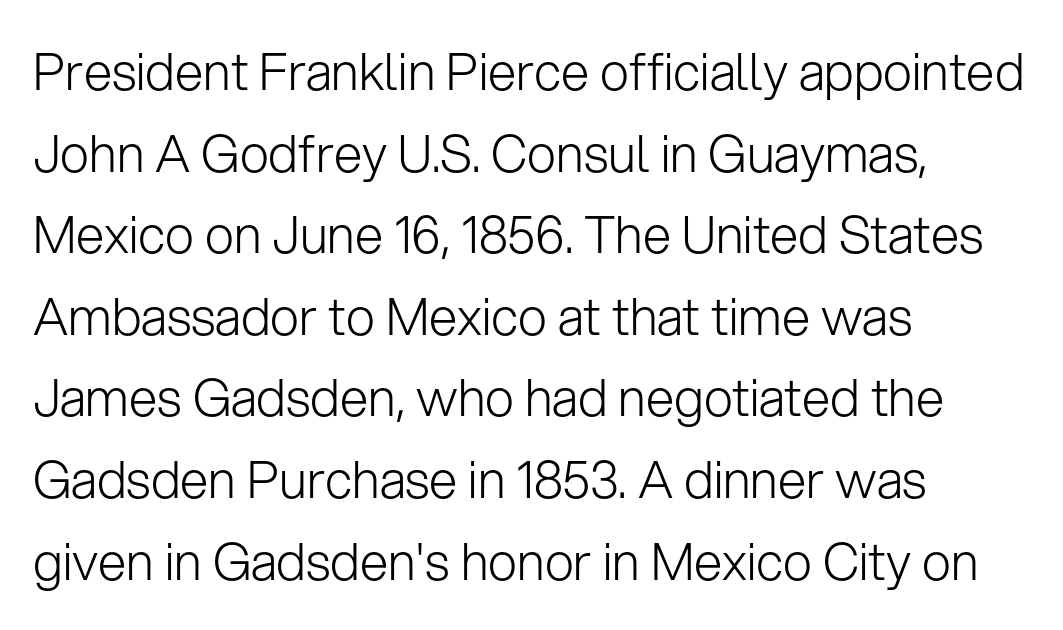
Q: Is the text bold? A: No.
Q: Is the text italic (slanted)? A: No, it is upright.
Q: Is the typeface a serif or a sans-serif typeface? A: Sans-serif.
Q: Is the text underlined? A: No.
Q: How is the paragraph aligned? A: Left-aligned.
Q: Is the spacing between letters normal or unusually wide? A: Normal.
Q: Is the spacing between lines tight, normal or loose? A: Normal.
Q: Width (condensed, normal, or wide)? A: Normal.
Q: Stroke contrast? A: Low.
Q: x-height? A: Medium.
Q: Monospaced? A: No.
